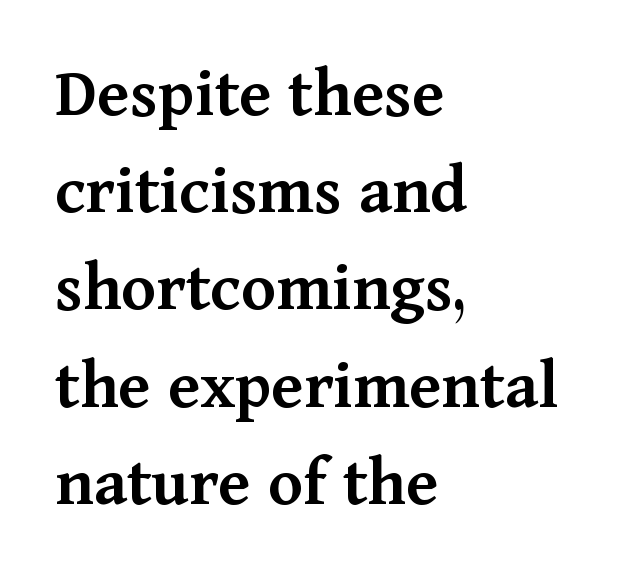
The image shows 72 px semibold serif type, upright; set left-aligned, normal line spacing (1.35x), normal letter spacing, not underlined; medium stroke contrast and a medium x-height.
